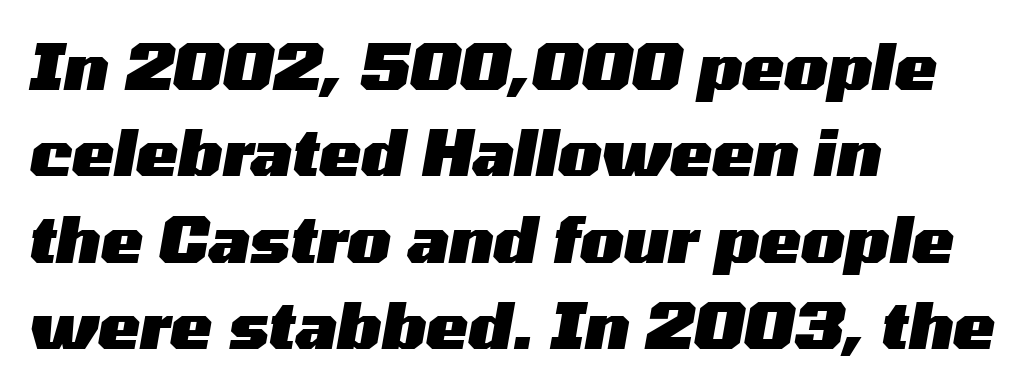
Q: Is the text bold? A: Yes.
Q: Is the text italic (slanted)? A: Yes, it leans right by about 10 degrees.
Q: Is the text underlined? A: No.
Q: How is the paragraph aligned? A: Left-aligned.
Q: Is the spacing between letters normal or unusually wide? A: Normal.
Q: Is the spacing between lines tight, normal or loose? A: Normal.
Q: Width (condensed, normal, or wide)? A: Wide.
Q: Stroke contrast? A: Medium.
Q: x-height? A: Medium.
Q: Monospaced? A: No.
